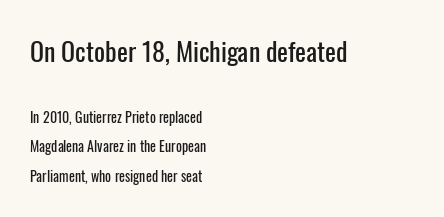
The image shows 26 px text type, upright; set left-aligned, loose line spacing (2.11x), normal letter spacing, not underlined; the first (top) block is 1.86x larger.
